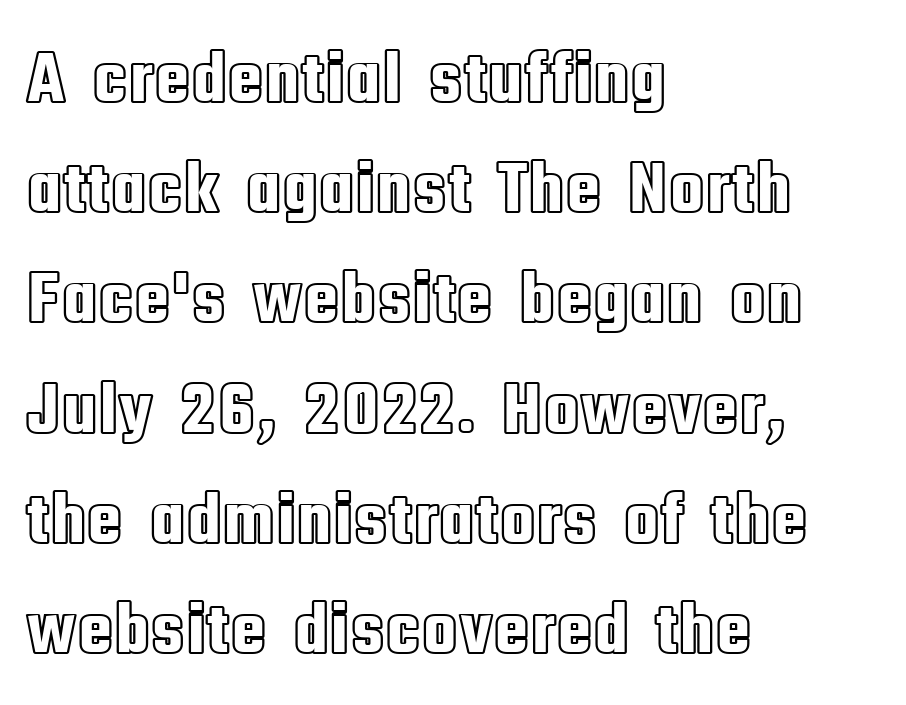
The rendering uses natural spacing where letterforms have individual widths. Honestly, the row spacing looks completely unremarkable. The lines in this sample share a left origin and differ only in where they stop. If you drew a line through each stem, it would be perfectly vertical.
